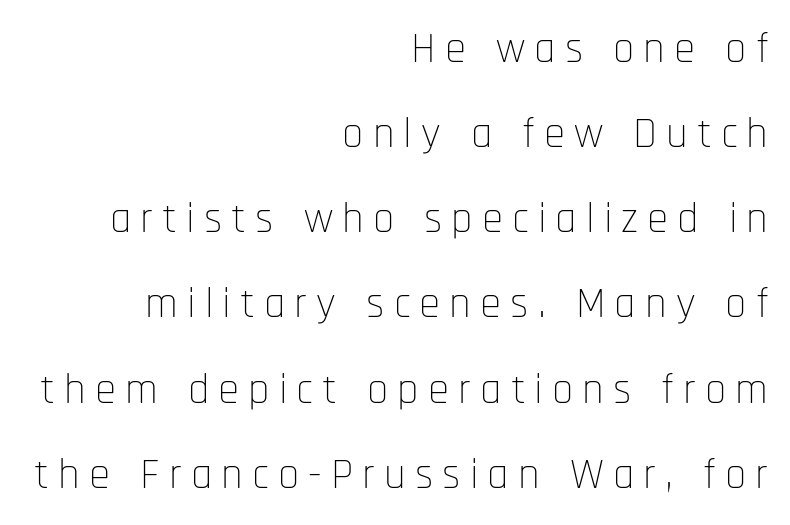
Is the block centered? No — it sits flush against the right margin. Font category for this specimen: sans-serif. Unlike italic type, these characters show no tilt at all. Glyph-to-glyph distance is far greater than everyday printed text. This sample has the flowing, uneven cadence of proportional lettering.
